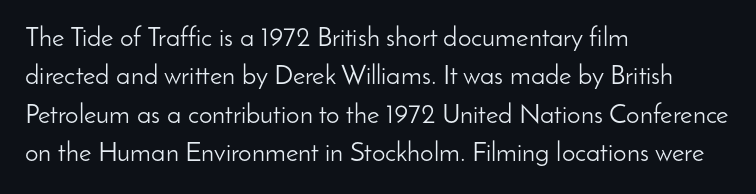
{"italic": "no", "bold": "no", "underline": "no", "align": "left", "line_spacing": "normal", "line_spacing_ratio": 1.42, "letter_spacing": "normal", "letter_spacing_em": 0.0, "glyph_px": 27}
